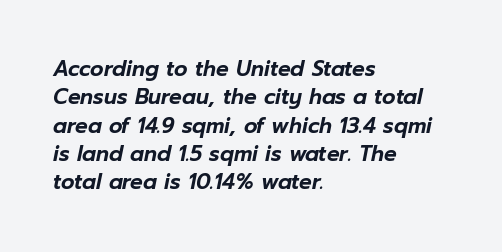
The image shows 21 px text type, italic (leaning right); set left-aligned, normal line spacing (1.35x), normal letter spacing, not underlined.
